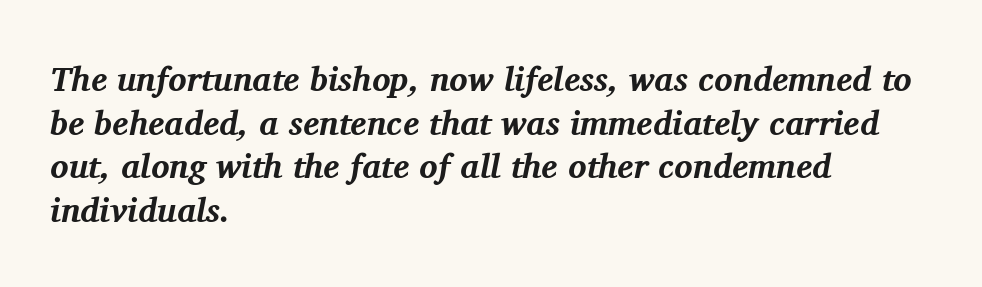
Q: Is the text bold? A: Yes.
Q: Is the text italic (slanted)? A: Yes, it leans right by about 11 degrees.
Q: Is the typeface a serif or a sans-serif typeface? A: Serif.
Q: Is the text underlined? A: No.
Q: How is the paragraph aligned? A: Left-aligned.
Q: Is the spacing between letters normal or unusually wide? A: Normal.
Q: Is the spacing between lines tight, normal or loose? A: Normal.
Q: Width (condensed, normal, or wide)? A: Normal.
Q: Stroke contrast? A: Medium.
Q: x-height? A: Medium.
Q: Monospaced? A: No.
